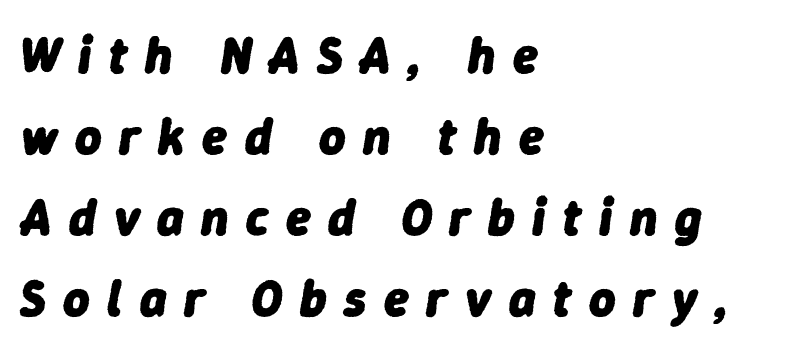
Q: Is the text bold? A: Yes.
Q: Is the text italic (slanted)? A: Yes, it leans right by about 9 degrees.
Q: Is the text underlined? A: No.
Q: How is the paragraph aligned? A: Left-aligned.
Q: Is the spacing between letters normal or unusually wide? A: Unusually wide.
Q: Is the spacing between lines tight, normal or loose? A: Normal.
Q: Width (condensed, normal, or wide)? A: Normal.
Q: Stroke contrast? A: Low.
Q: x-height? A: Medium.
Q: Monospaced? A: No.
